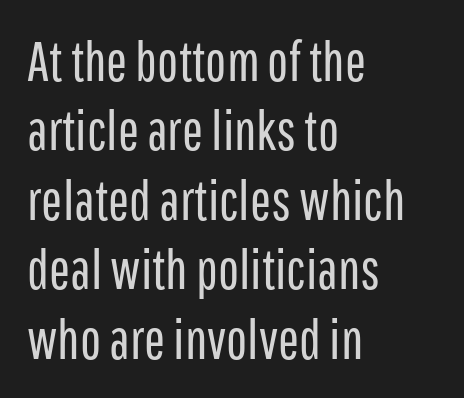
The image shows 56 px regular-weight, condensed sans-serif type, upright; set left-aligned, line spacing 1.24x, normal letter spacing, not underlined; low stroke contrast and a medium x-height.
